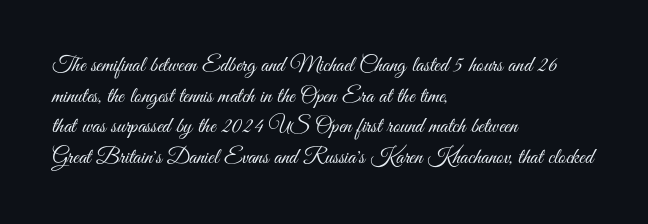
The image shows 22 px text type; set left-aligned, normal line spacing (1.39x), normal letter spacing, not underlined.
